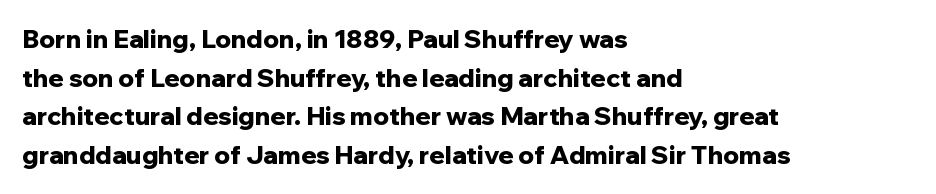
{"italic": "no", "bold": "yes", "underline": "no", "align": "left", "line_spacing": "normal", "line_spacing_ratio": 1.55, "letter_spacing": "normal", "letter_spacing_em": 0.0, "glyph_px": 25}
